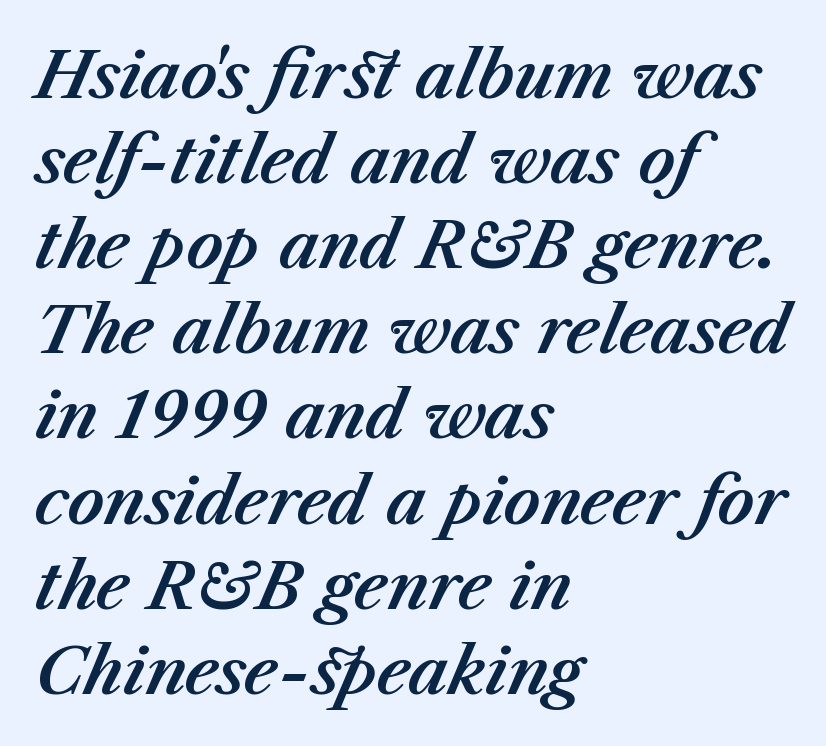
A typesetter would call this proportional, since set widths differ per character. A typesetter would call this leading conventional body-copy spacing. Students, note that the glyphs here touch the page at normal intervals. The typesetter chose a ragged-right arrangement here. Check under the words: just untouched page. It's the slanting kind of type.
